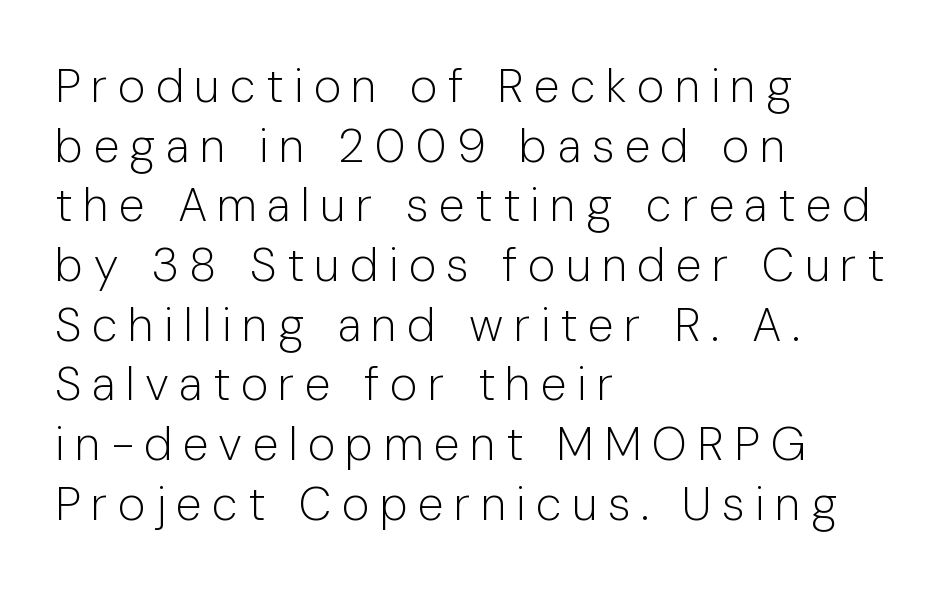
The lettering stays uniformly vertical, giving the passage a roman look. The characters display no serif detailing; their extremities are plain. The paragraph shown leans on its left margin. The face used here is proportionally spaced, like ordinary book or web type. Descender tails drop into unmarked territory. Glyph-to-glyph distance is far greater than everyday printed text.
